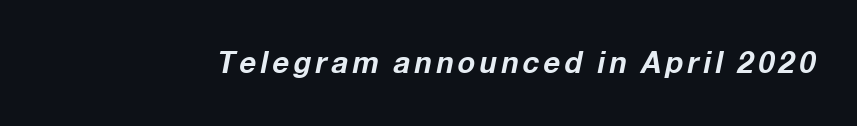
The image shows 29 px bold type, italic (leaning right); set not underlined; low stroke contrast and a medium x-height.
